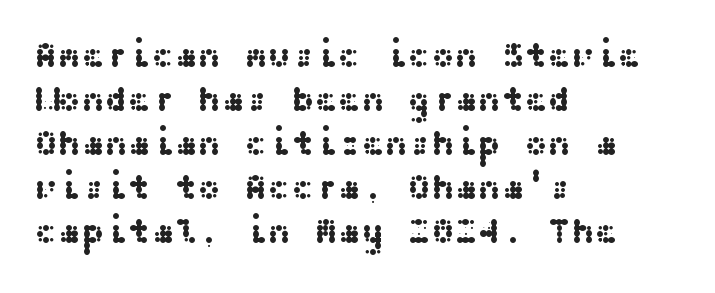
Q: Is the text italic (slanted)? A: No, it is upright.
Q: Is the typeface a serif or a sans-serif typeface? A: Sans-serif.
Q: Is the text underlined? A: No.
Q: How is the paragraph aligned? A: Left-aligned.
Q: Is the spacing between letters normal or unusually wide? A: Normal.
Q: Is the spacing between lines tight, normal or loose? A: Normal.
Q: Width (condensed, normal, or wide)? A: Wide.
Q: Stroke contrast? A: Medium.
Q: x-height? A: Medium.
